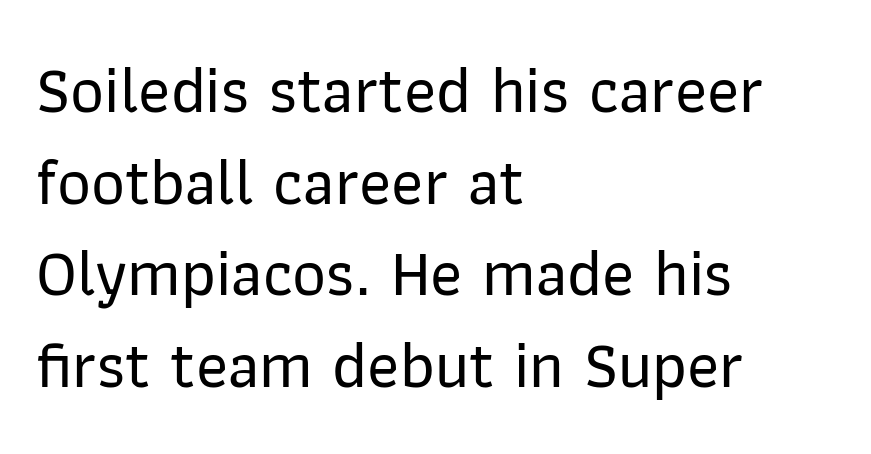
{"serif": "no", "italic": "no", "width": "normal", "stroke_contrast": "low", "x_height": "medium", "monospaced": "no", "underline": "no", "align": "left", "line_spacing": "normal", "line_spacing_ratio": 1.39, "letter_spacing": "normal", "letter_spacing_em": 0.0, "glyph_px": 66}
